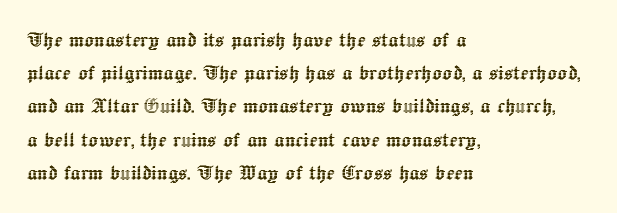
The image shows 25 px text type, upright; set left-aligned, normal line spacing (1.33x), normal letter spacing, not underlined.
